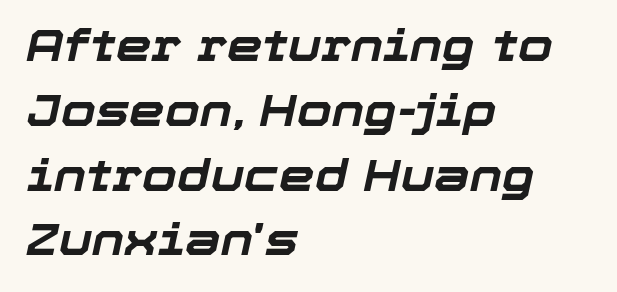
Characters follow at the spacing the type designer built in. You could not count columns in this text — the font is proportionally spaced. If you drew a ruler down the left edge, every line would touch it. Emphasis-style slanted type is in use. The passage shown is not underscored anywhere. The sample has been set heavy, in full bold.
